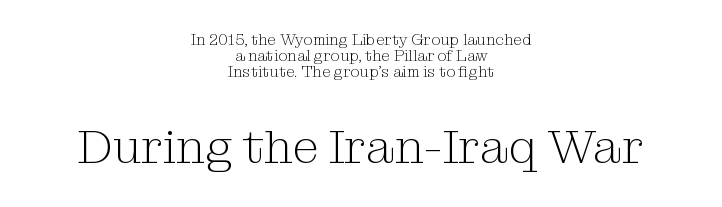
Q: Is the text bold? A: No.
Q: Is the text italic (slanted)? A: No, it is upright.
Q: Is the typeface a serif or a sans-serif typeface? A: Serif.
Q: Is the text underlined? A: No.
Q: How is the paragraph aligned? A: Centered.
Q: Is the spacing between letters normal or unusually wide? A: Normal.
Q: Is the spacing between lines tight, normal or loose? A: Tight.
Q: Which block of text is set in a larger size, the first (top) or the second (bottom)? A: The second (bottom) one.
Q: Width (condensed, normal, or wide)? A: Normal.
Q: Stroke contrast? A: Medium.
Q: x-height? A: Medium.
Q: Monospaced? A: No.
